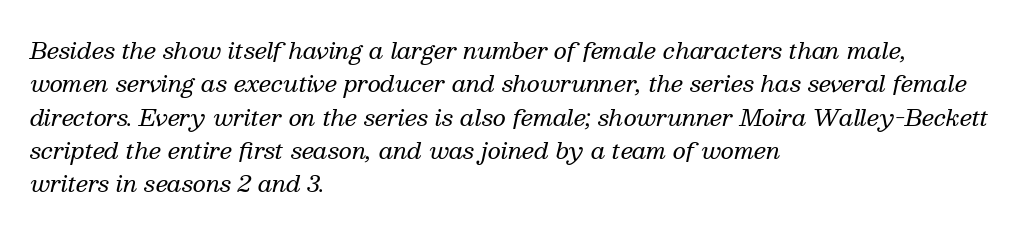
{"italic": "yes", "lean": "right", "slant_degrees": 13, "bold": "no", "underline": "no", "align": "left", "line_spacing": "normal", "line_spacing_ratio": 1.45, "letter_spacing": "normal", "letter_spacing_em": 0.0, "glyph_px": 23}
